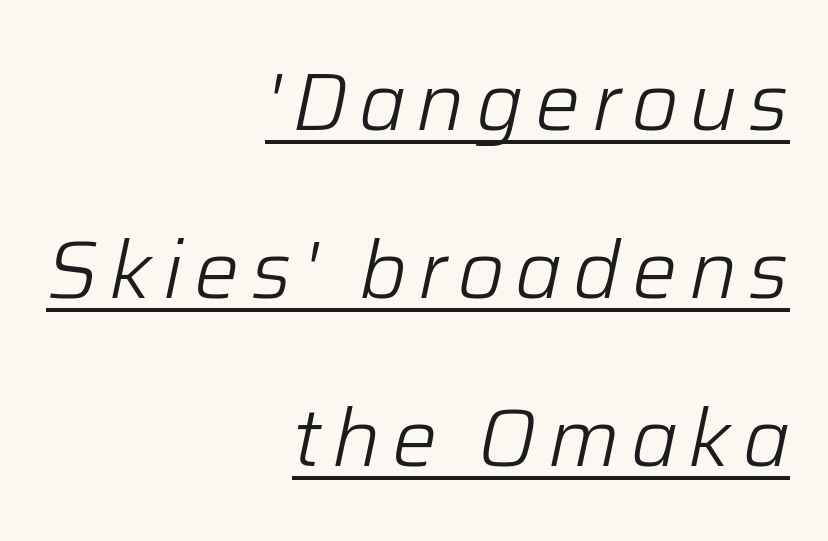
{"italic": "yes", "lean": "right", "slant_degrees": 12, "bold": "no", "weight": "light", "width": "normal", "stroke_contrast": "low", "x_height": "medium", "monospaced": "no", "underline": "yes", "align": "right", "line_spacing": "loose", "line_spacing_ratio": 2.1, "glyph_px": 80}
